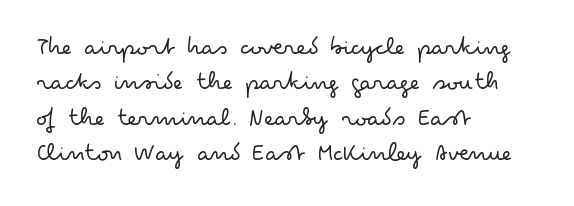
Vertically, the passage feels balanced, rows spaced as you'd expect. No italicization has been applied; the sample stays upright. A bare baseline throughout the passage. Think standard paragraph weight, or any step lighter than that.
